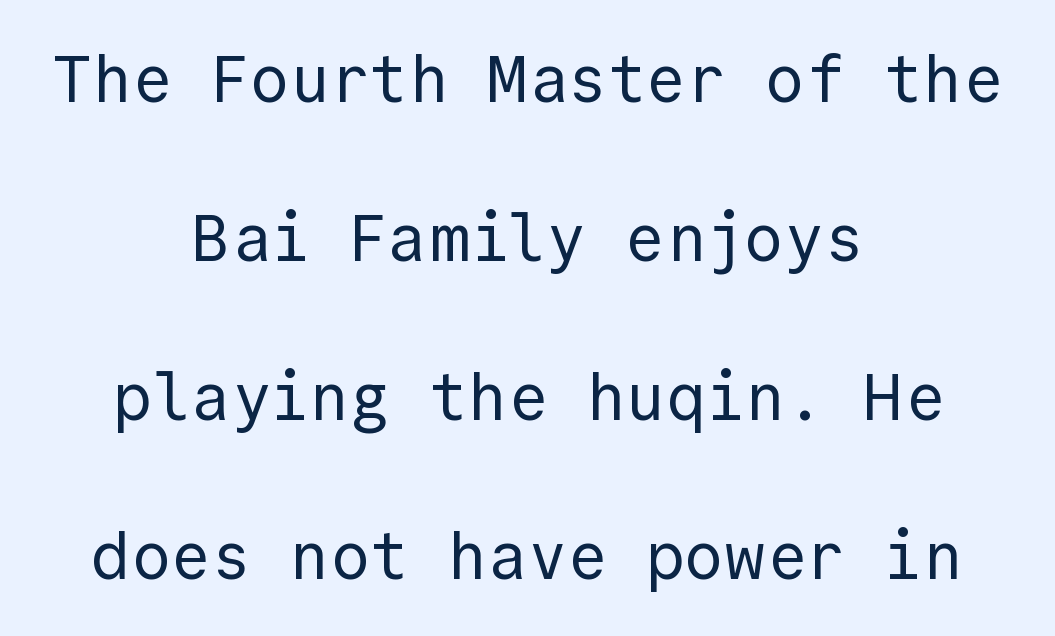
A quiet, ordinary-to-light weight characterises the typeface. A typesetter would call this zero additional tracking. Every stem runs plumb, perpendicular to the baseline. The type family on display is of the sans-serif kind.
